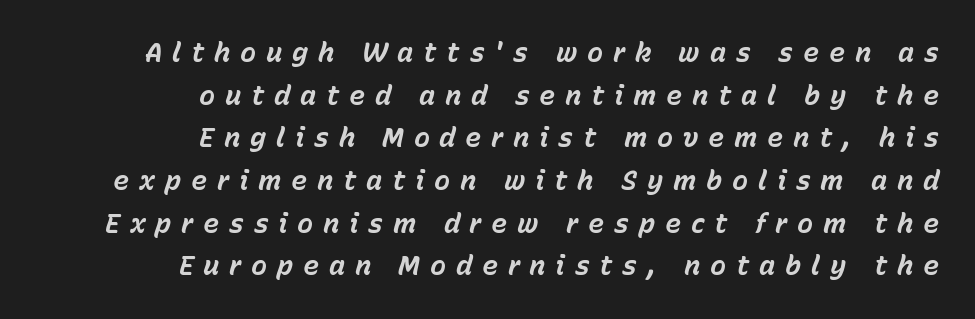
Q: Is the text bold? A: Yes.
Q: Is the text italic (slanted)? A: Yes, it leans right by about 15 degrees.
Q: Is the text underlined? A: No.
Q: How is the paragraph aligned? A: Right-aligned.
Q: Is the spacing between letters normal or unusually wide? A: Unusually wide.
Q: Is the spacing between lines tight, normal or loose? A: Normal.
